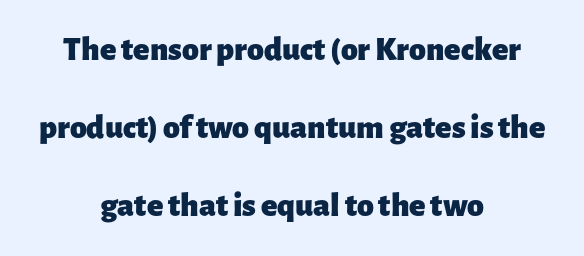
Q: Is the text bold? A: Yes.
Q: Is the text italic (slanted)? A: No, it is upright.
Q: Is the typeface a serif or a sans-serif typeface? A: Sans-serif.
Q: Is the text underlined? A: No.
Q: How is the paragraph aligned? A: Centered.
Q: Is the spacing between letters normal or unusually wide? A: Normal.
Q: Is the spacing between lines tight, normal or loose? A: Loose.
Q: Width (condensed, normal, or wide)? A: Normal.
Q: Stroke contrast? A: Low.
Q: x-height? A: Medium.
Q: Monospaced? A: No.
